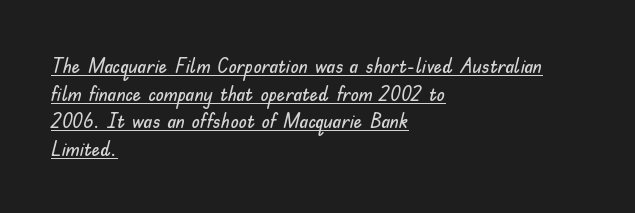
{"underline": "yes", "align": "left", "line_spacing": "normal", "line_spacing_ratio": 1.31, "letter_spacing": "normal", "letter_spacing_em": 0.0, "glyph_px": 21}
